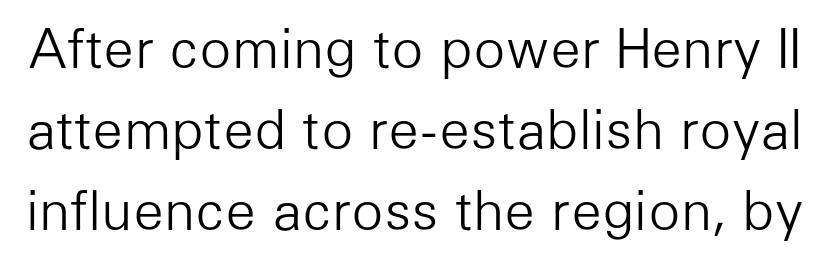
Q: Is the text bold? A: No.
Q: Is the text italic (slanted)? A: No, it is upright.
Q: Is the typeface a serif or a sans-serif typeface? A: Sans-serif.
Q: Is the text underlined? A: No.
Q: Is the spacing between letters normal or unusually wide? A: Normal.
Q: Is the spacing between lines tight, normal or loose? A: Normal.
Q: Width (condensed, normal, or wide)? A: Normal.
Q: Stroke contrast? A: Low.
Q: x-height? A: Medium.
Q: Monospaced? A: No.
